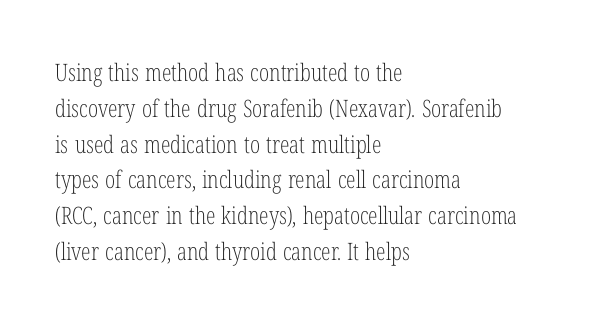
The image shows 24 px text type, upright; set left-aligned, normal line spacing (1.49x), normal letter spacing, not underlined.
